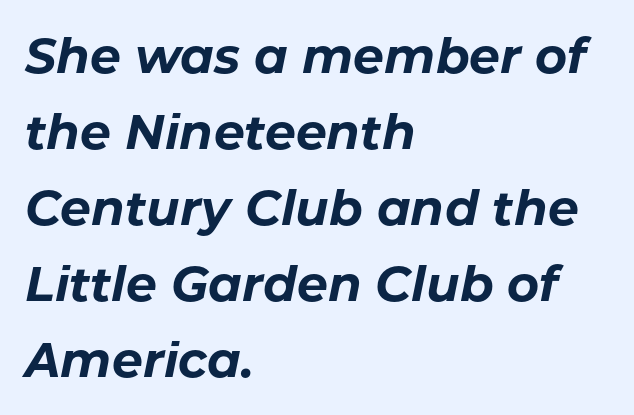
Here the glyphs are tracked normally, forming tight word shapes. Leftover space on each line is placed entirely after the last word. Baseline-to-baseline distance is the conventional proportion of letter height. Just letters on the line, the space beneath them empty. These lines are rendered in a variable-pitch font. These words are printed bold, with thick strokes throughout.
